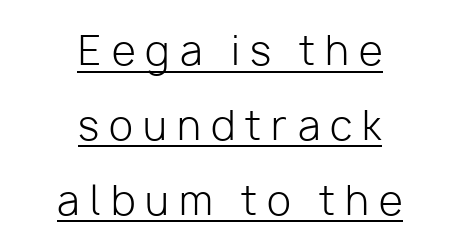
{"serif": "no", "italic": "no", "bold": "no", "weight": "light", "width": "normal", "stroke_contrast": "low", "x_height": "medium", "monospaced": "no", "underline": "yes", "align": "center", "line_spacing": "loose", "line_spacing_ratio": 1.92, "letter_spacing": "wide", "letter_spacing_em": 0.26, "glyph_px": 39}
